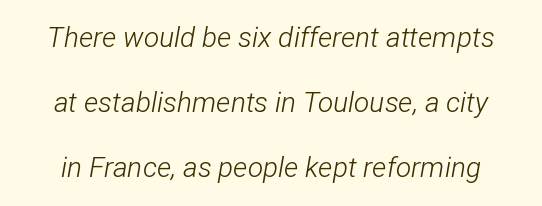
Vertically, the passage feels expansive, rows floating well apart. Each word holds together tightly as a unit, with standard inter-letter gaps. Character widths vary here, with narrow letters taking less room than wide ones. Italic? Definitely — the glyphs are oblique. No word sits above an underline. Stroke thickness stays within the range of a standard reading face or lighter.
